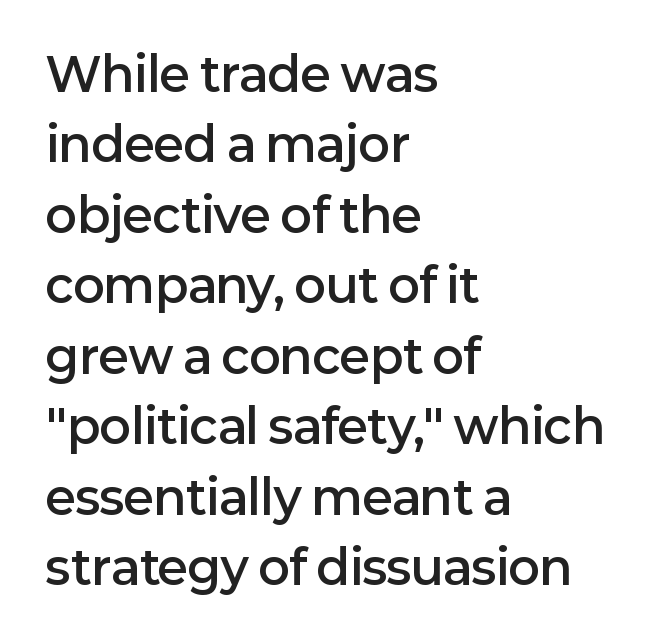
The image shows 47 px semibold sans-serif type, upright; set left-aligned, normal line spacing (1.5x), normal letter spacing, not underlined; low stroke contrast and a medium x-height.
